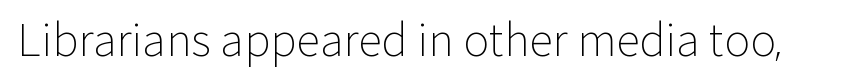
The passage shown is typed in a proportional face where columns would drift. In terms of letterform style, serifs are entirely absent. Decoration check: the copy has no underline. This is not heavy type; no bold has been used.
